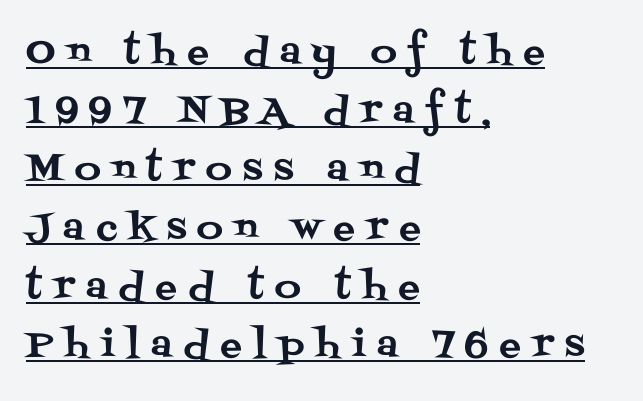
This sample keeps an unexceptional amount of space between lines. Rendered with straight, roman letterforms. The typeface chosen for these lines features serifs. The line texture is sparse and dotted thanks to wide tracking. Each letter keeps its own natural width here, so spacing adapts to shape.
